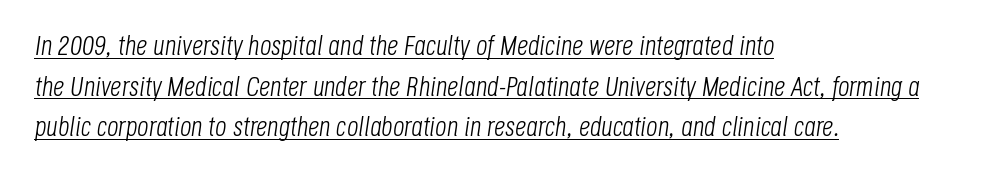
{"italic": "yes", "lean": "right", "slant_degrees": 8, "bold": "no", "weight": "light", "width": "condensed", "stroke_contrast": "low", "x_height": "large", "monospaced": "no", "underline": "yes", "align": "left", "line_spacing": "normal", "line_spacing_ratio": 1.45, "letter_spacing": "normal", "letter_spacing_em": 0.0, "glyph_px": 28}
